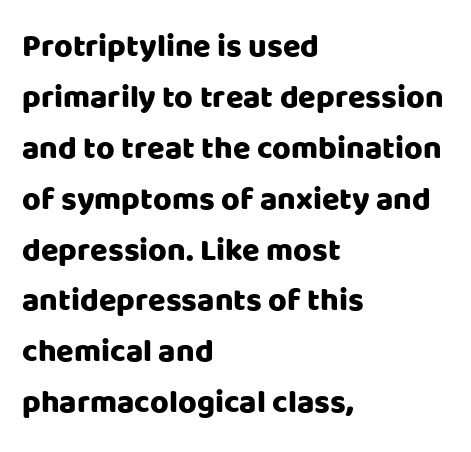
Serifs: no, the terminals of the letterforms are clean. This sample keeps an unexceptional amount of space between lines. Leftover space on each line is placed entirely after the last word. Do the characters align in a grid? No, the font is proportional.
